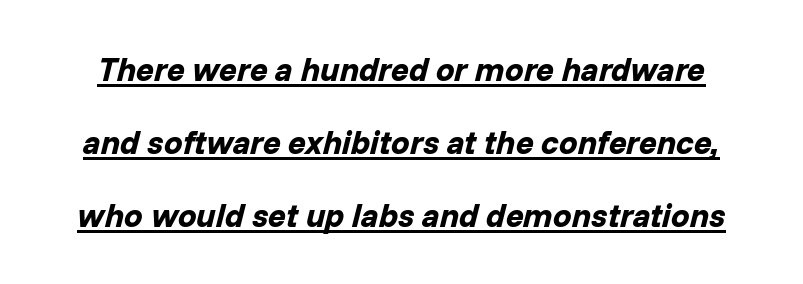
{"italic": "yes", "lean": "right", "slant_degrees": 14, "bold": "yes", "weight": "bold", "width": "normal", "stroke_contrast": "low", "x_height": "medium", "monospaced": "no", "underline": "yes", "line_spacing": "loose", "line_spacing_ratio": 2.21, "letter_spacing": "normal", "letter_spacing_em": 0.0, "glyph_px": 33}
